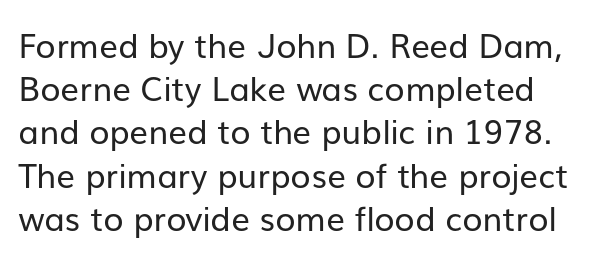
Q: Is the text bold? A: No.
Q: Is the text italic (slanted)? A: No, it is upright.
Q: Is the typeface a serif or a sans-serif typeface? A: Sans-serif.
Q: Is the text underlined? A: No.
Q: Is the spacing between letters normal or unusually wide? A: Normal.
Q: Is the spacing between lines tight, normal or loose? A: Normal.
Q: Width (condensed, normal, or wide)? A: Normal.
Q: Stroke contrast? A: Low.
Q: x-height? A: Medium.
Q: Monospaced? A: No.
